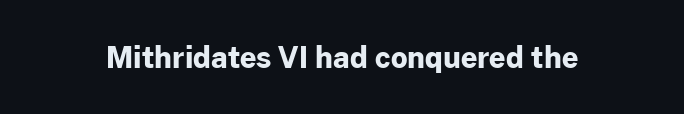
Q: Is the text bold? A: Yes.
Q: Is the text italic (slanted)? A: No, it is upright.
Q: Is the typeface a serif or a sans-serif typeface? A: Sans-serif.
Q: Is the text underlined? A: No.
Q: Is the spacing between letters normal or unusually wide? A: Normal.
Q: Width (condensed, normal, or wide)? A: Normal.
Q: Stroke contrast? A: Low.
Q: x-height? A: Medium.
Q: Monospaced? A: No.
